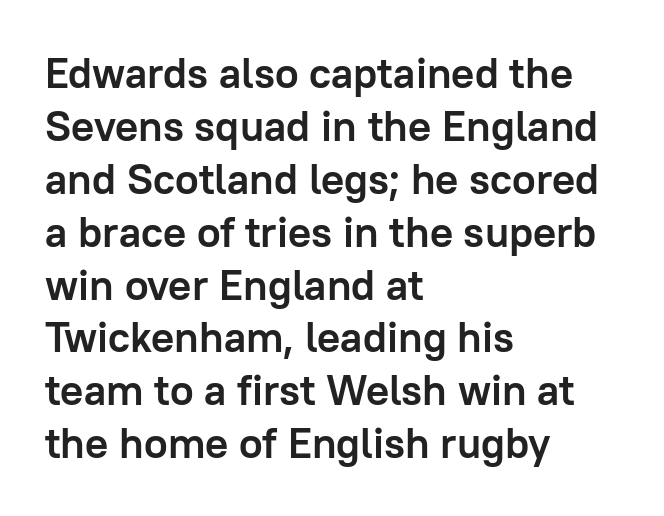
{"serif": "no", "italic": "no", "bold": "yes", "weight": "semibold", "width": "normal", "stroke_contrast": "low", "x_height": "medium", "monospaced": "no", "underline": "no", "align": "left", "line_spacing_ratio": 1.23, "letter_spacing": "normal", "letter_spacing_em": 0.0, "glyph_px": 43}
